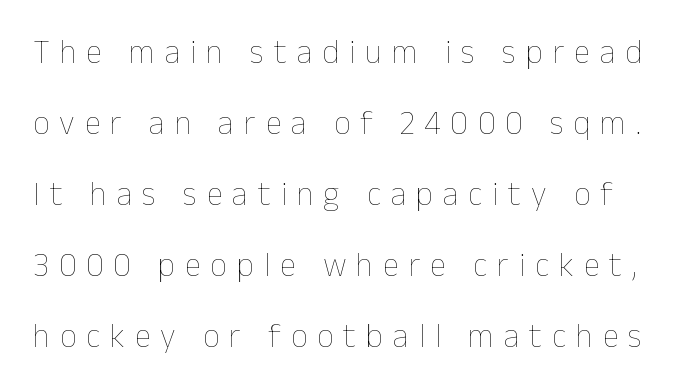
Q: Is the text bold? A: No.
Q: Is the text italic (slanted)? A: No, it is upright.
Q: Is the text underlined? A: No.
Q: Is the spacing between letters normal or unusually wide? A: Unusually wide.
Q: Is the spacing between lines tight, normal or loose? A: Loose.
Q: Width (condensed, normal, or wide)? A: Normal.
Q: Stroke contrast? A: Low.
Q: x-height? A: Medium.
Q: Monospaced? A: No.
